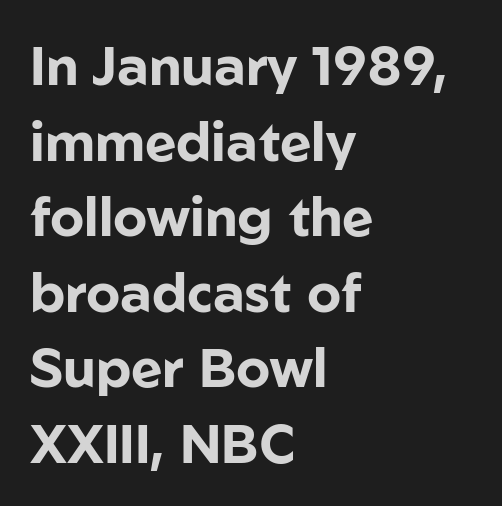
The image shows 54 px bold sans-serif type, upright; set left-aligned, normal line spacing (1.4x), normal letter spacing, not underlined; low stroke contrast and a medium x-height.
